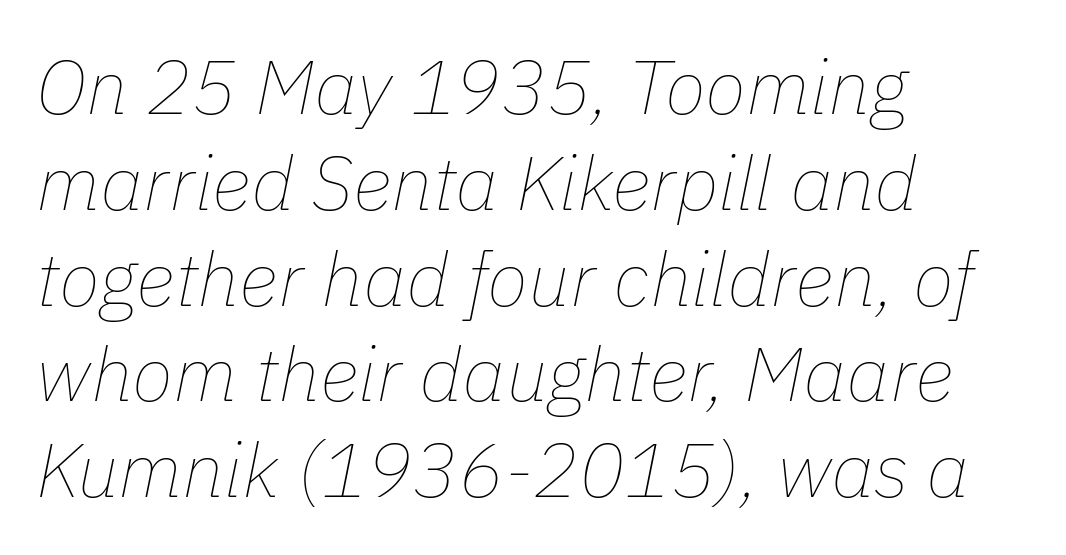
Q: Is the text bold? A: No.
Q: Is the text italic (slanted)? A: Yes, it leans right by about 11 degrees.
Q: Is the text underlined? A: No.
Q: How is the paragraph aligned? A: Left-aligned.
Q: Is the spacing between letters normal or unusually wide? A: Normal.
Q: Is the spacing between lines tight, normal or loose? A: Normal.
Q: Width (condensed, normal, or wide)? A: Normal.
Q: Stroke contrast? A: Low.
Q: x-height? A: Medium.
Q: Monospaced? A: No.
